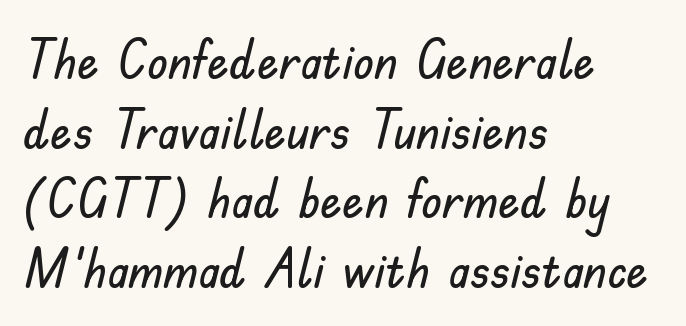
The image shows 54 px sans-serif type; set left-aligned, normal line spacing (1.29x), normal letter spacing, not underlined; low stroke contrast and a small x-height.
